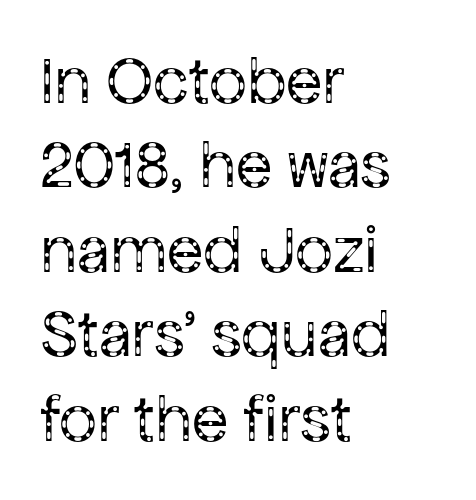
Q: Is the text bold? A: No.
Q: Is the text italic (slanted)? A: No, it is upright.
Q: Is the typeface a serif or a sans-serif typeface? A: Sans-serif.
Q: Is the text underlined? A: No.
Q: How is the paragraph aligned? A: Left-aligned.
Q: Is the spacing between letters normal or unusually wide? A: Normal.
Q: Is the spacing between lines tight, normal or loose? A: Normal.
Q: Width (condensed, normal, or wide)? A: Normal.
Q: Stroke contrast? A: Low.
Q: x-height? A: Medium.
Q: Monospaced? A: No.
